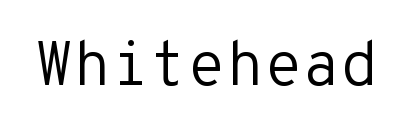
Q: Is the text bold? A: No.
Q: Is the text italic (slanted)? A: No, it is upright.
Q: Is the typeface a serif or a sans-serif typeface? A: Sans-serif.
Q: Is the text underlined? A: No.
Q: Is the spacing between letters normal or unusually wide? A: Normal.
Q: Width (condensed, normal, or wide)? A: Normal.
Q: Stroke contrast? A: Low.
Q: x-height? A: Medium.
Q: Monospaced? A: Yes.
